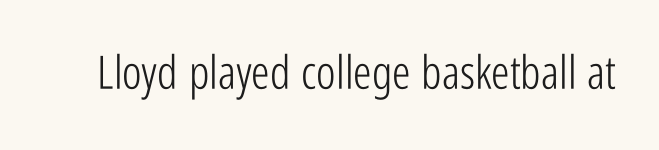
Q: Is the text bold? A: No.
Q: Is the text italic (slanted)? A: No, it is upright.
Q: Is the typeface a serif or a sans-serif typeface? A: Sans-serif.
Q: Is the text underlined? A: No.
Q: Is the spacing between letters normal or unusually wide? A: Normal.
Q: Width (condensed, normal, or wide)? A: Condensed.
Q: Stroke contrast? A: Low.
Q: x-height? A: Medium.
Q: Monospaced? A: No.
